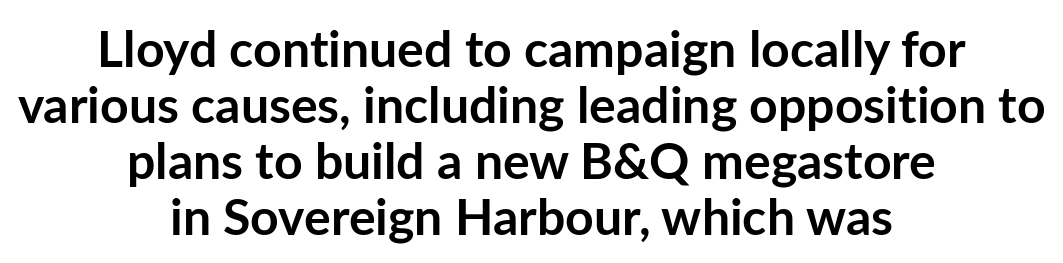
A typesetter would label this face a sans. A centered setting, common on invitations and titles, is used for this passage. Is the letter spacing exaggerated? No — it looks like the ordinary default. Plenty of ink on the page — the face is bold. Only glyphs here, with clear space below each row. The rendering uses natural spacing where letterforms have individual widths.
